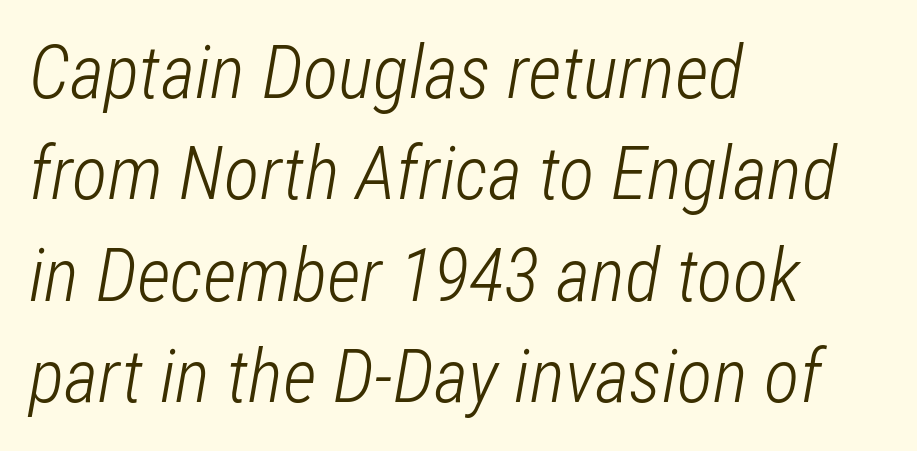
{"italic": "yes", "lean": "right", "slant_degrees": 12, "bold": "no", "weight": "light", "width": "condensed", "stroke_contrast": "low", "x_height": "medium", "monospaced": "no", "underline": "no", "align": "left", "line_spacing": "normal", "line_spacing_ratio": 1.37, "letter_spacing": "normal", "letter_spacing_em": 0.0, "glyph_px": 74}
